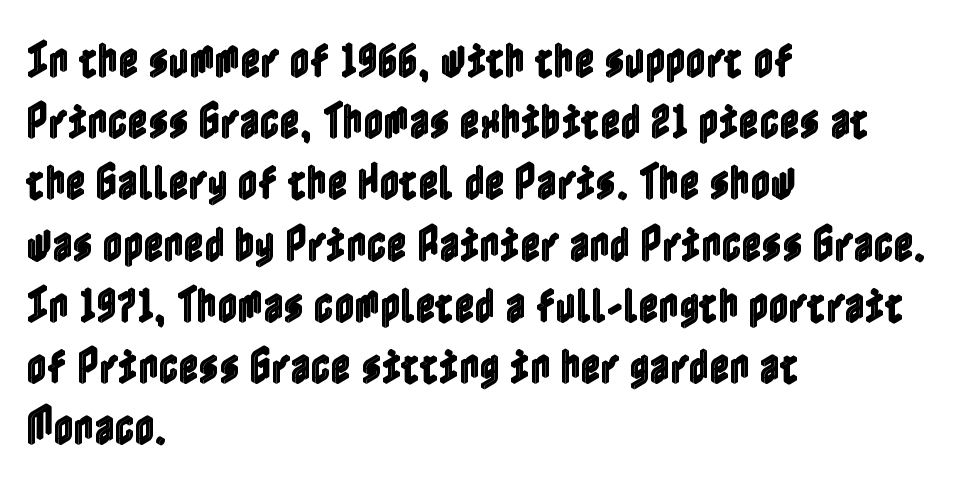
The image shows 39 px condensed type, upright; set left-aligned, normal line spacing (1.57x), normal letter spacing, not underlined; a medium x-height.
